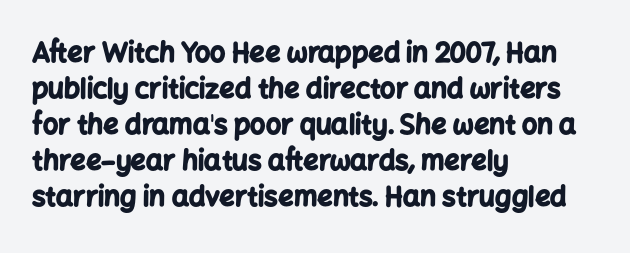
The image shows 27 px bold type, upright; set left-aligned, normal line spacing (1.33x), normal letter spacing, not underlined.
